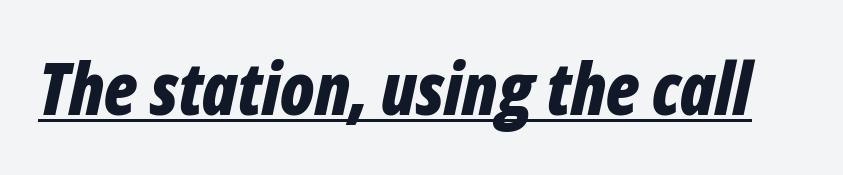
The letters are slanted; this is an italic face. The font is running at its bold setting. Between one letter and the next there's only the usual sliver of space. Underline: present.
